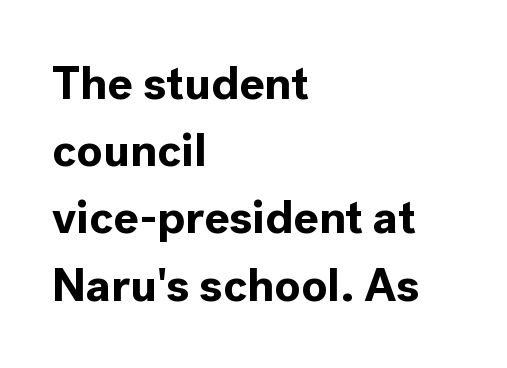
The image shows 47 px bold sans-serif type, upright; set left-aligned, normal line spacing (1.43x), normal letter spacing, not underlined; a medium x-height.
